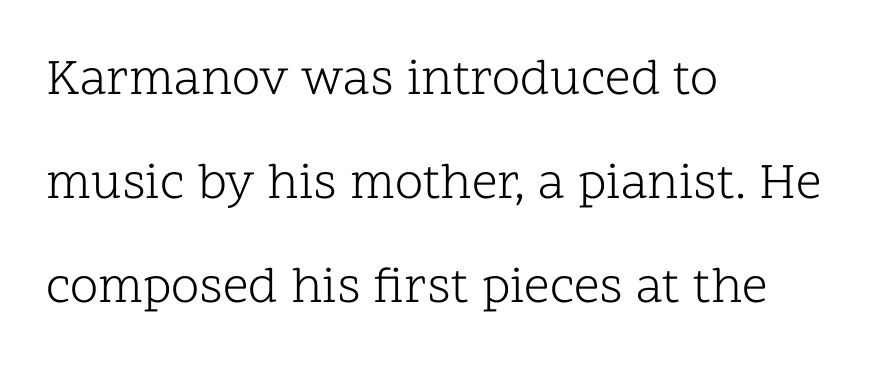
A clean baseline with only descenders dipping below it. The typography opts for an upright posture over an oblique one. Whoever set this chose breathing room over compactness in the vertical rhythm. Compared with a centered layout, this one pins lines to the left instead.
